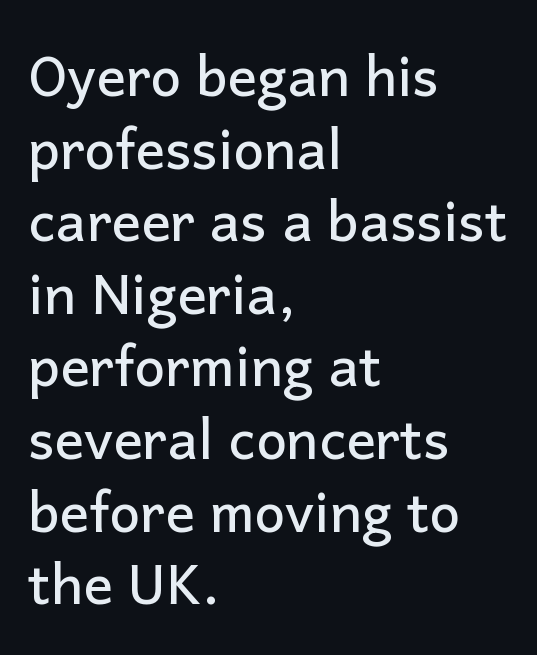
{"serif": "no", "italic": "no", "width": "normal", "stroke_contrast": "low", "x_height": "medium", "monospaced": "no", "underline": "no", "align": "left", "line_spacing": "normal", "line_spacing_ratio": 1.32, "letter_spacing": "normal", "letter_spacing_em": 0.0, "glyph_px": 55}
